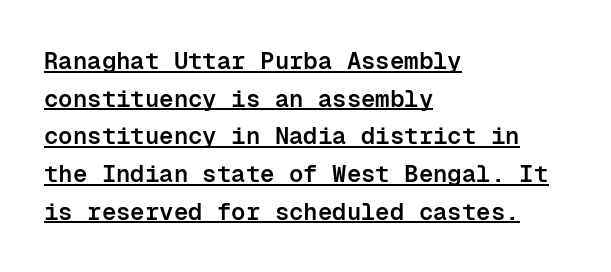
Does the leading feel generous? No, just average. Posture: vertical. Stroke thickness is moderately raised; the sample reads as semibold. This sample uses plain, unmodified letter spacing.
